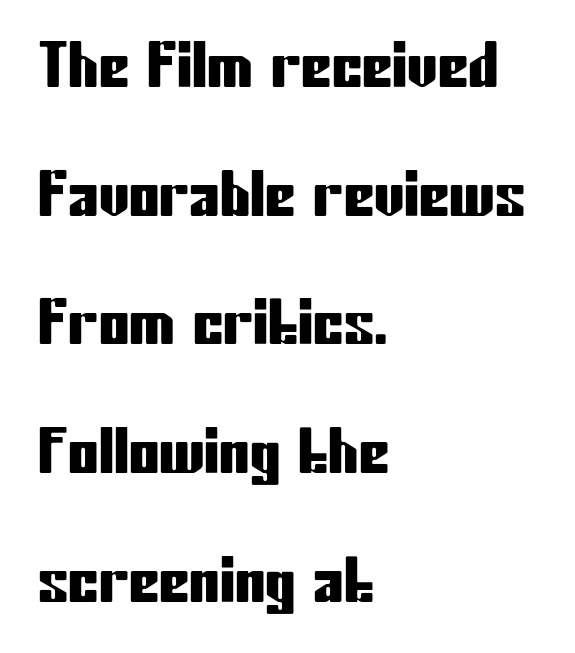
Q: Is the text italic (slanted)? A: No, it is upright.
Q: Is the typeface a serif or a sans-serif typeface? A: Sans-serif.
Q: Is the text underlined? A: No.
Q: How is the paragraph aligned? A: Left-aligned.
Q: Is the spacing between letters normal or unusually wide? A: Normal.
Q: Is the spacing between lines tight, normal or loose? A: Loose.
Q: Width (condensed, normal, or wide)? A: Condensed.
Q: Stroke contrast? A: Low.
Q: x-height? A: Medium.
Q: Monospaced? A: No.
